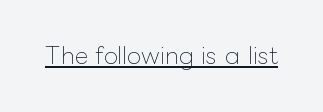
Q: Is the text bold? A: No.
Q: Is the text italic (slanted)? A: No, it is upright.
Q: Is the text underlined? A: Yes.
Q: Is the spacing between letters normal or unusually wide? A: Normal.
